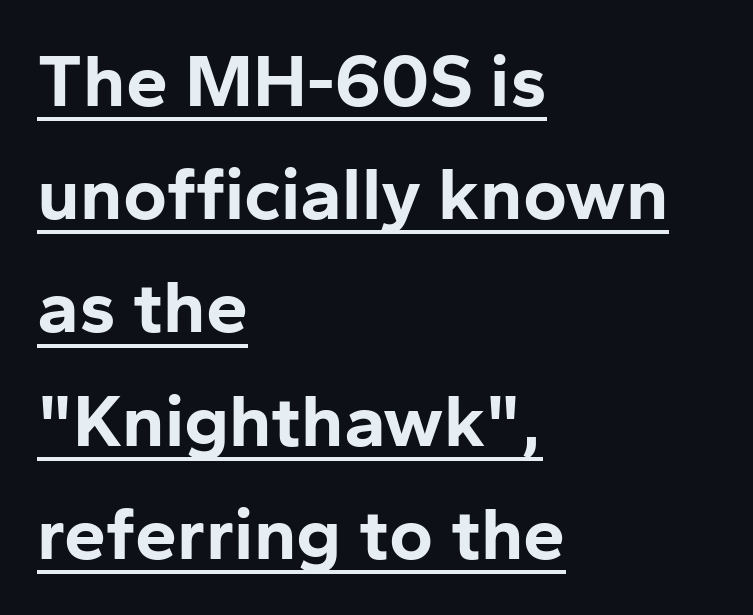
A classic flush-left, rag-right setting is used for this passage. The passage shown is typeset with a sans-serif family. The rendering uses a bold face; every stroke is thick and dark. The type sits square on the baseline with zero lean.
